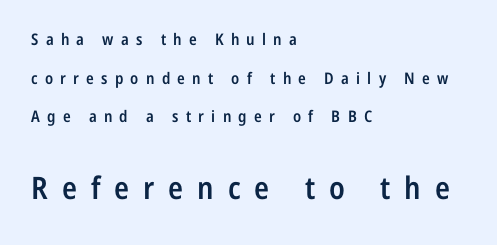
Q: Is the text bold? A: Semi-bold.
Q: Is the text italic (slanted)? A: No, it is upright.
Q: Is the typeface a serif or a sans-serif typeface? A: Sans-serif.
Q: Is the text underlined? A: No.
Q: How is the paragraph aligned? A: Left-aligned.
Q: Is the spacing between letters normal or unusually wide? A: Unusually wide.
Q: Is the spacing between lines tight, normal or loose? A: Loose.
Q: Which block of text is set in a larger size, the first (top) or the second (bottom)? A: The second (bottom) one.
Q: Width (condensed, normal, or wide)? A: Condensed.
Q: Stroke contrast? A: Low.
Q: x-height? A: Medium.
Q: Monospaced? A: No.
